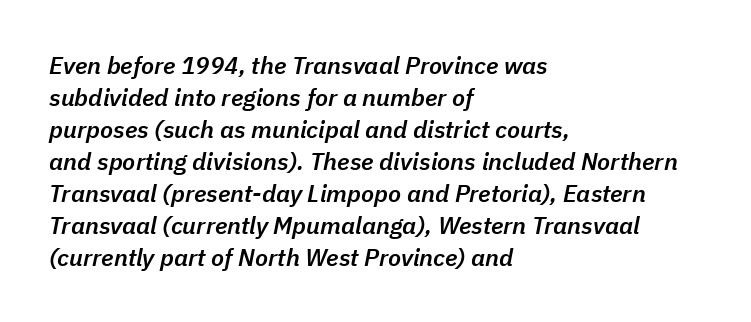
There's an unmistakable incline to the writing here. Baseline-to-baseline distance is the conventional proportion of letter height. Inter-character spacing is left at the font's built-in metrics. The space beneath each line is pristine and unruled. Notice how the passage keeps a crisp vertical edge on the left only.
